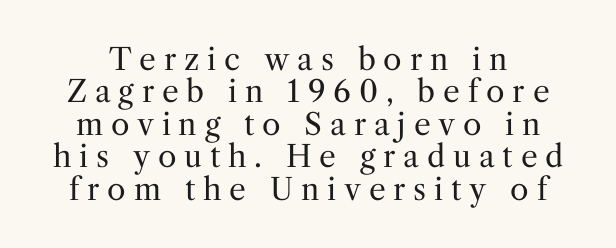
The strip under each line holds only bare page. Here the glyphs are tracked loosely, breaking word shapes into spaced letters. The type sits square on the baseline with zero lean. What's the leading like? Squeezed, with rows nearly overlapping. Is the type heavy? It reads as light-to-regular instead. Each letter keeps its own natural width here, so spacing adapts to shape.
